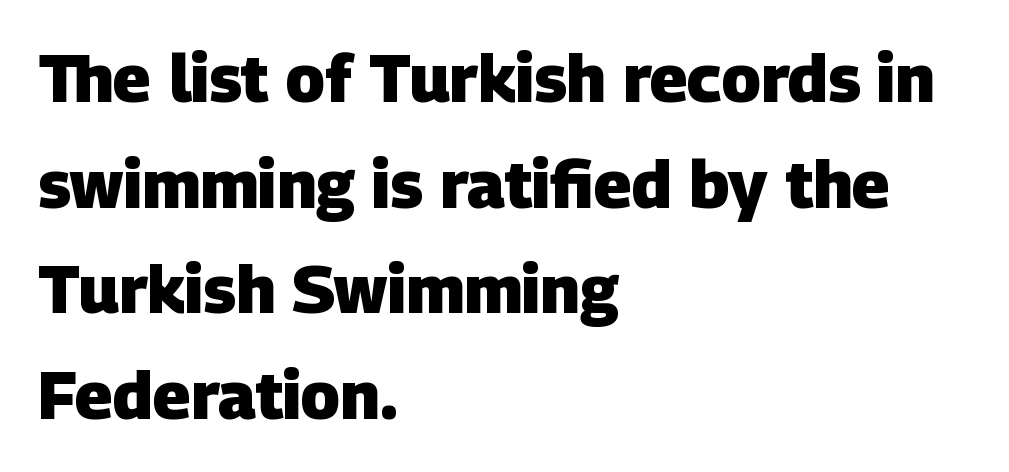
The image shows 66 px heavy sans-serif type; set left-aligned, normal line spacing (1.6x), normal letter spacing, not underlined; low stroke contrast and a large x-height.
